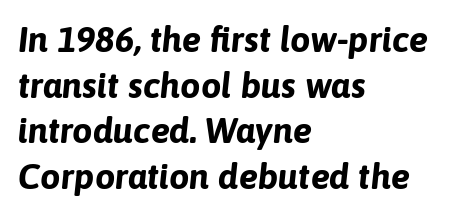
{"italic": "yes", "lean": "right", "slant_degrees": 6, "bold": "yes", "weight": "bold", "width": "normal", "stroke_contrast": "low", "x_height": "medium", "monospaced": "no", "underline": "no", "align": "left", "line_spacing": "normal", "line_spacing_ratio": 1.27, "letter_spacing": "normal", "letter_spacing_em": 0.0, "glyph_px": 36}
